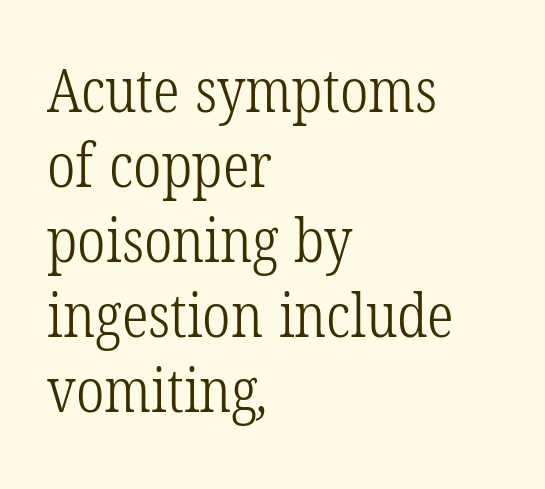
Think of a printed novel: that variable character pitch is what you see here. If you drew a ruler down the left edge, every line would touch it. Glyph-to-glyph distance matches everyday printed text. A light-to-regular cut is what we see here.
